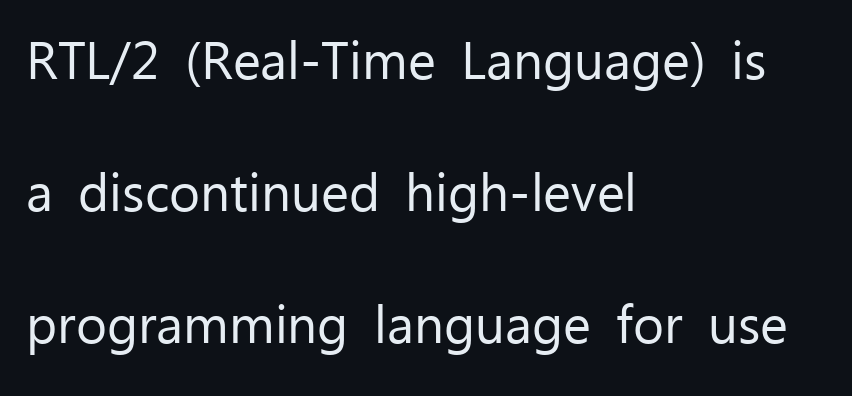
Q: Is the text bold? A: No.
Q: Is the text italic (slanted)? A: No, it is upright.
Q: Is the typeface a serif or a sans-serif typeface? A: Sans-serif.
Q: Is the text underlined? A: No.
Q: How is the paragraph aligned? A: Left-aligned.
Q: Is the spacing between letters normal or unusually wide? A: Normal.
Q: Is the spacing between lines tight, normal or loose? A: Loose.
Q: Width (condensed, normal, or wide)? A: Normal.
Q: Stroke contrast? A: Low.
Q: x-height? A: Medium.
Q: Monospaced? A: No.
